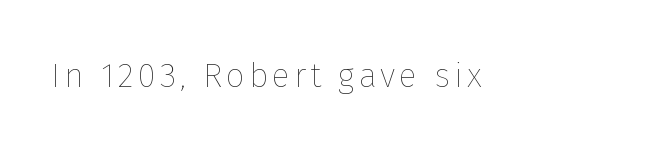
The image shows 34 px thin type, upright; set not underlined; low stroke contrast and a medium x-height.
